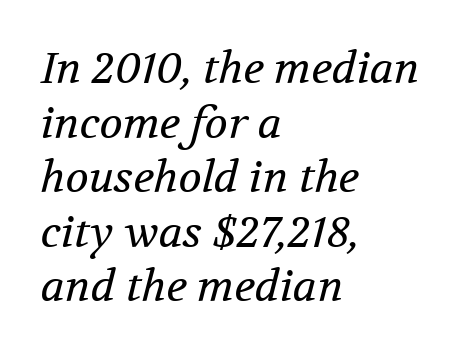
The space between consecutive lines is moderate. There is no visible air inserted between adjacent glyphs. The weight tops out at a normal text grade. The specimen omits any rule beneath the text block's lines.
